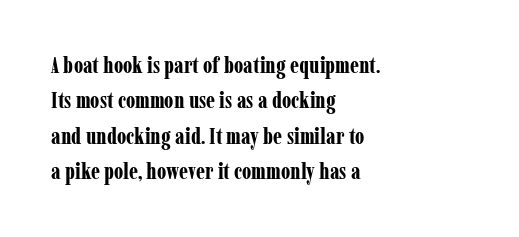
{"italic": "no", "bold": "yes", "underline": "no", "align": "left", "line_spacing": "normal", "line_spacing_ratio": 1.54, "letter_spacing": "normal", "letter_spacing_em": 0.0, "glyph_px": 23}
